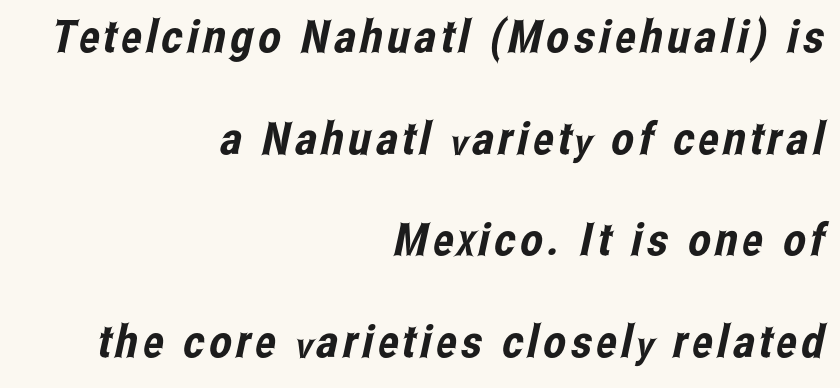
Q: Is the typeface a serif or a sans-serif typeface? A: Sans-serif.
Q: Is the text underlined? A: No.
Q: How is the paragraph aligned? A: Right-aligned.
Q: Is the spacing between lines tight, normal or loose? A: Loose.
Q: Width (condensed, normal, or wide)? A: Condensed.
Q: Stroke contrast? A: Low.
Q: x-height? A: Medium.
Q: Monospaced? A: No.
